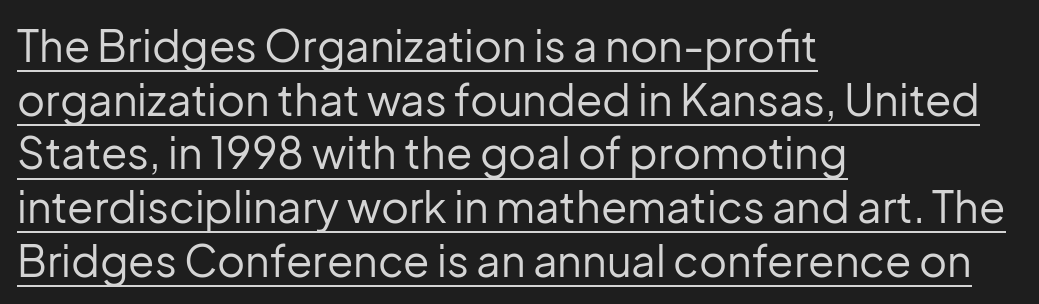
Q: Is the text bold? A: No.
Q: Is the text italic (slanted)? A: No, it is upright.
Q: Is the typeface a serif or a sans-serif typeface? A: Sans-serif.
Q: Is the text underlined? A: Yes.
Q: How is the paragraph aligned? A: Left-aligned.
Q: Is the spacing between letters normal or unusually wide? A: Normal.
Q: Is the spacing between lines tight, normal or loose? A: Normal.
Q: Width (condensed, normal, or wide)? A: Normal.
Q: Stroke contrast? A: Low.
Q: x-height? A: Medium.
Q: Monospaced? A: No.
